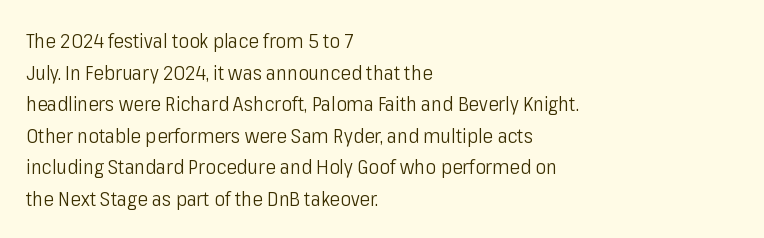
Q: Is the text bold? A: No.
Q: Is the text italic (slanted)? A: No, it is upright.
Q: Is the text underlined? A: No.
Q: How is the paragraph aligned? A: Left-aligned.
Q: Is the spacing between letters normal or unusually wide? A: Normal.
Q: Is the spacing between lines tight, normal or loose? A: Normal.
